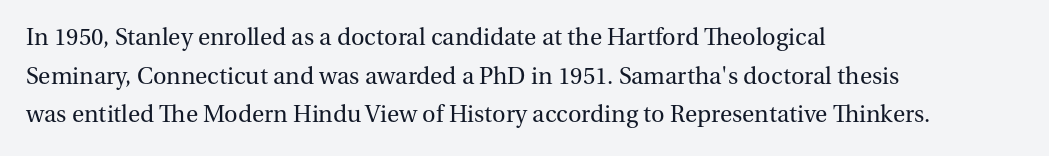
Q: Is the text bold? A: No.
Q: Is the text italic (slanted)? A: No, it is upright.
Q: Is the text underlined? A: No.
Q: How is the paragraph aligned? A: Left-aligned.
Q: Is the spacing between letters normal or unusually wide? A: Normal.
Q: Is the spacing between lines tight, normal or loose? A: Normal.
